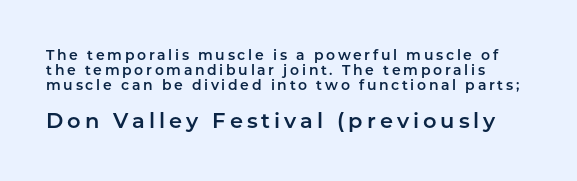
Q: Is the text italic (slanted)? A: No, it is upright.
Q: Is the text underlined? A: No.
Q: Is the spacing between lines tight, normal or loose? A: Tight.
Q: Which block of text is set in a larger size, the first (top) or the second (bottom)? A: The second (bottom) one.
